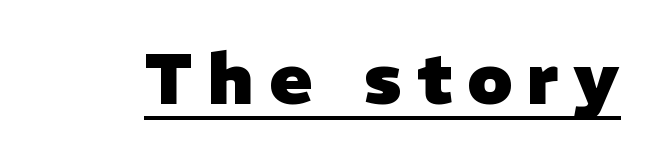
Q: Is the text bold? A: Yes.
Q: Is the typeface a serif or a sans-serif typeface? A: Sans-serif.
Q: Is the text underlined? A: Yes.
Q: Is the spacing between letters normal or unusually wide? A: Unusually wide.
Q: Width (condensed, normal, or wide)? A: Normal.
Q: Stroke contrast? A: Low.
Q: x-height? A: Medium.
Q: Monospaced? A: No.
